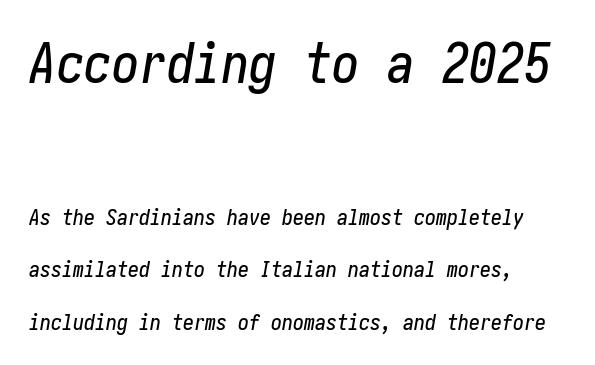
This rendering features lettering with no underline. Whoever set this chose breathing room over compactness in the vertical rhythm. Which of the two is more prominent by size? The first, at the top. Does the lettering tilt? It does — this is italic.
